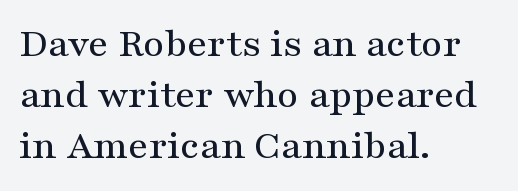
The image shows 41 px wide serif type, upright; set left-aligned, normal line spacing (1.25x), normal letter spacing, not underlined; medium stroke contrast and a medium x-height.
